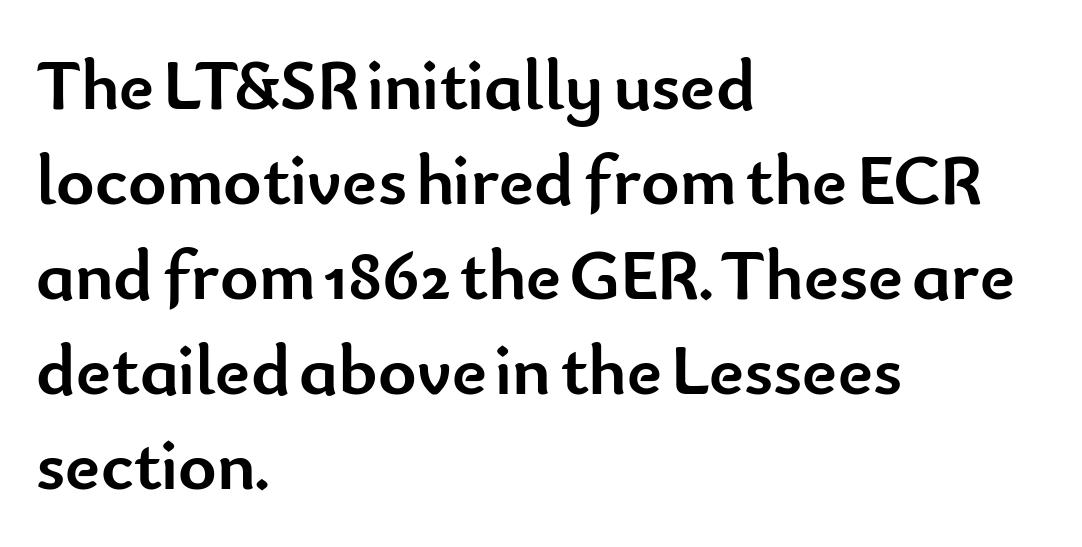
The image shows 73 px semibold sans-serif type, upright; set left-aligned, normal line spacing (1.3x), normal letter spacing, not underlined; low stroke contrast and a small x-height.
